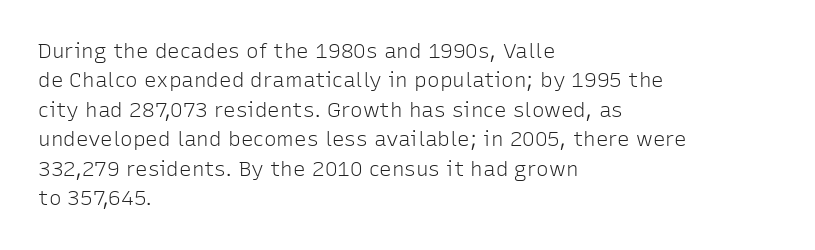
A clean baseline with only descenders dipping below it. If you drew a line through each stem, it would be perfectly vertical. Honestly, the row spacing looks completely unremarkable. Is this a heavy cut? Hardly; it is regular or lighter.
